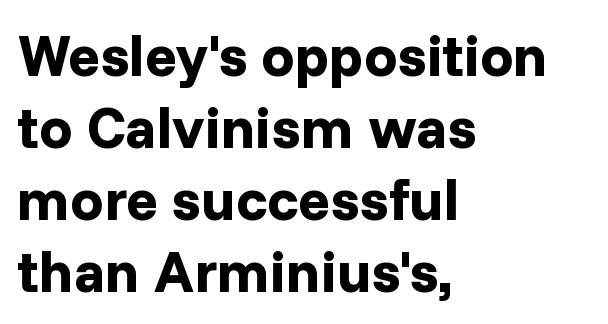
The image shows 59 px bold sans-serif type, upright; set left-aligned, line spacing 1.22x, normal letter spacing, not underlined; low stroke contrast and a medium x-height.
